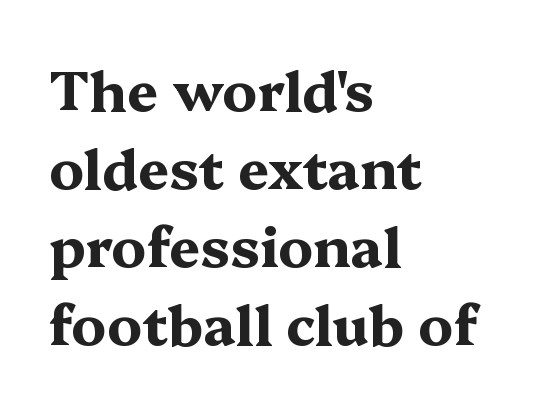
If you drew a ruler down the left edge, every line would touch it. The passage shown is typed in a proportional face where columns would drift. The space between consecutive lines is moderate. The letters sit at their default tracking, neither squeezed nor spread.
